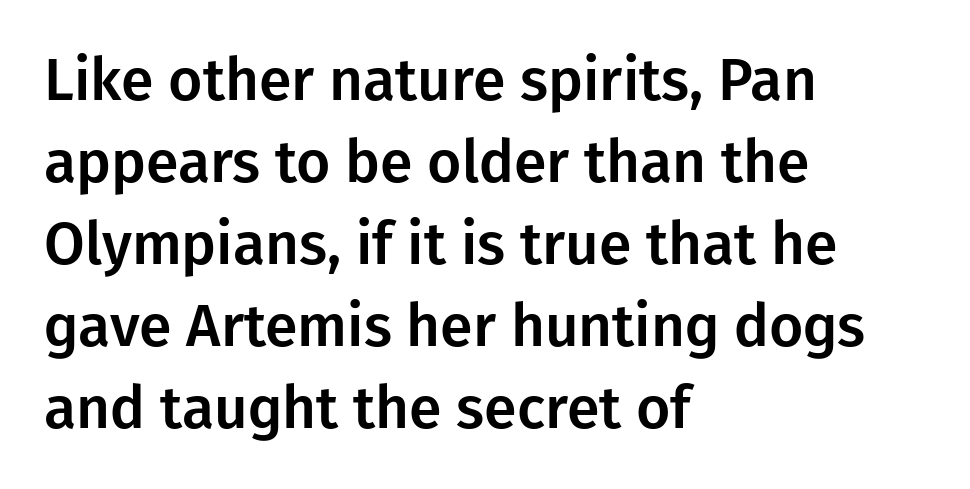
The letters stand straight up with perfectly vertical stems. Think of a printed novel: that variable character pitch is what you see here. How would I describe the line gaps? Plain and ordinary. Regarding serifs, this sample does without them. The baseline area is clear.
